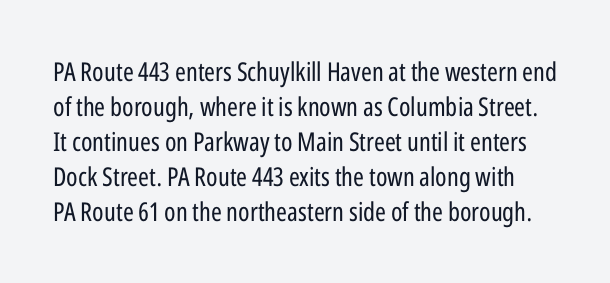
The image shows 26 px text type, upright; set normal line spacing (1.35x), normal letter spacing, not underlined.
